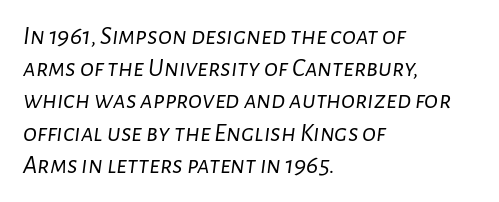
The image shows 26 px text type, italic (leaning right); set left-aligned, line spacing 1.24x, normal letter spacing, not underlined.
